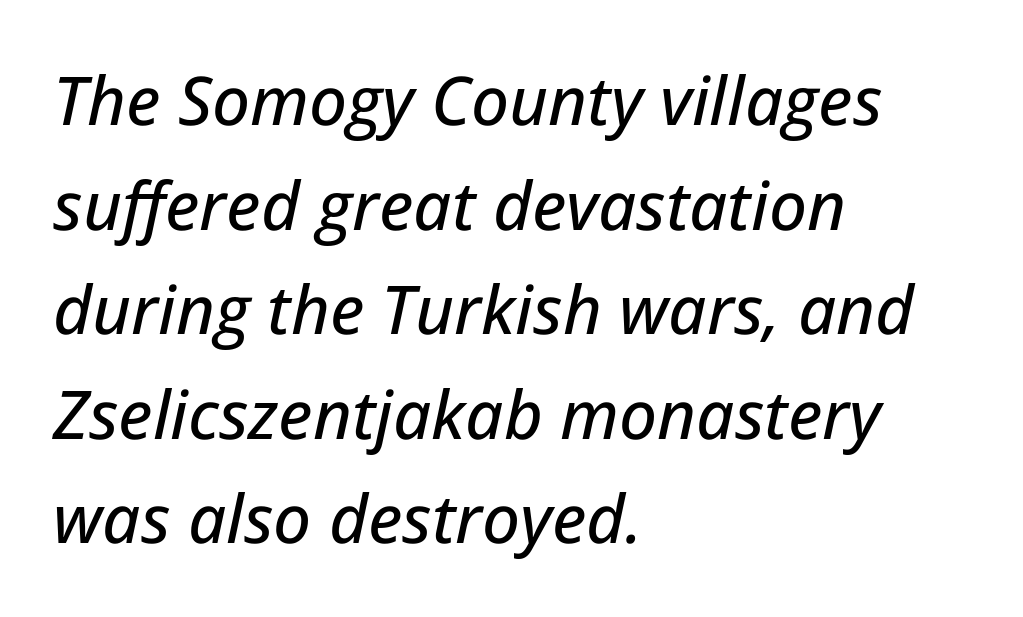
Q: Is the text italic (slanted)? A: Yes, it leans right by about 12 degrees.
Q: Is the text underlined? A: No.
Q: How is the paragraph aligned? A: Left-aligned.
Q: Is the spacing between letters normal or unusually wide? A: Normal.
Q: Is the spacing between lines tight, normal or loose? A: Normal.
Q: Width (condensed, normal, or wide)? A: Normal.
Q: Stroke contrast? A: Low.
Q: x-height? A: Medium.
Q: Monospaced? A: No.
